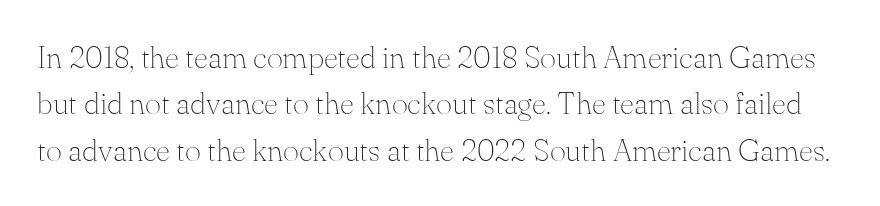
{"serif": "yes", "italic": "no", "bold": "no", "weight": "thin", "width": "normal", "stroke_contrast": "medium", "x_height": "small", "monospaced": "no", "underline": "no", "line_spacing": "normal", "line_spacing_ratio": 1.5, "letter_spacing": "normal", "letter_spacing_em": 0.0, "glyph_px": 31}
